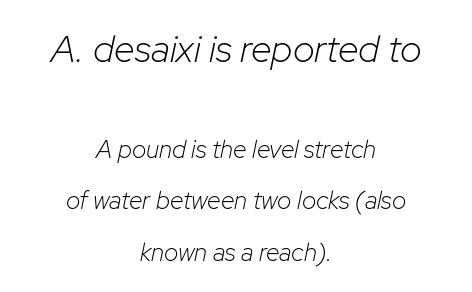
Q: Is the text bold? A: No.
Q: Is the text italic (slanted)? A: Yes, it leans right by about 12 degrees.
Q: Is the text underlined? A: No.
Q: How is the paragraph aligned? A: Centered.
Q: Is the spacing between letters normal or unusually wide? A: Normal.
Q: Is the spacing between lines tight, normal or loose? A: Loose.
Q: Which block of text is set in a larger size, the first (top) or the second (bottom)? A: The first (top) one.
Q: Width (condensed, normal, or wide)? A: Normal.
Q: Stroke contrast? A: Low.
Q: x-height? A: Medium.
Q: Monospaced? A: No.
